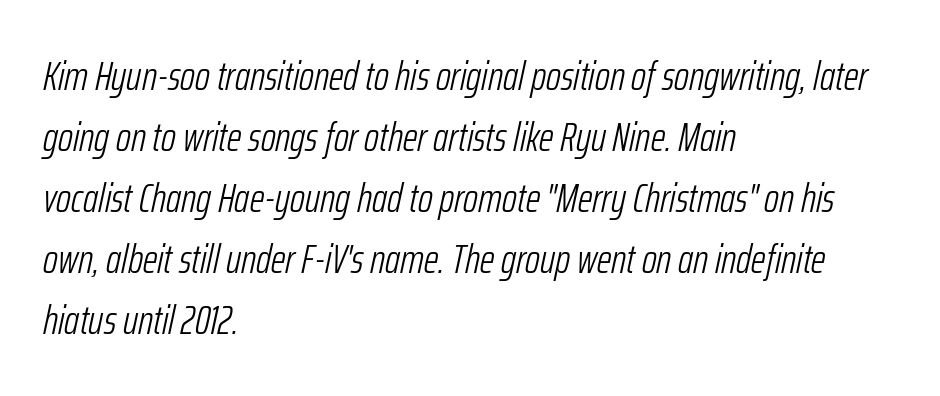
Q: Is the text bold? A: No.
Q: Is the text italic (slanted)? A: Yes, it leans right by about 12 degrees.
Q: Is the text underlined? A: No.
Q: How is the paragraph aligned? A: Left-aligned.
Q: Is the spacing between letters normal or unusually wide? A: Normal.
Q: Is the spacing between lines tight, normal or loose? A: Normal.
Q: Width (condensed, normal, or wide)? A: Condensed.
Q: Stroke contrast? A: Low.
Q: x-height? A: Medium.
Q: Monospaced? A: No.
